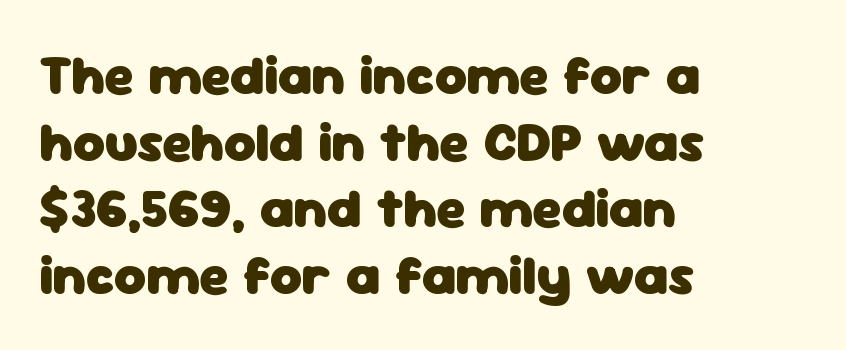
Look at the stroke-to-counter ratio: heavy, a bold. A clean baseline with only descenders dipping below it. Classification — sans serif. Designer's note — italics off, roman on.
